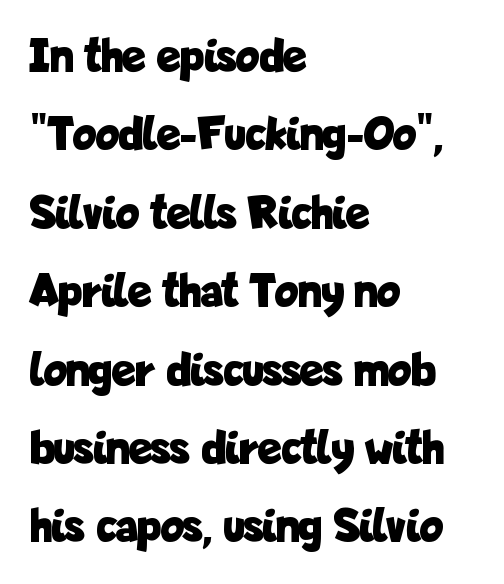
{"serif": "no", "italic": "no", "bold": "yes", "weight": "bold", "width": "condensed", "stroke_contrast": "low", "x_height": "medium", "monospaced": "no", "underline": "no", "align": "left", "line_spacing": "normal", "line_spacing_ratio": 1.6, "letter_spacing": "normal", "letter_spacing_em": 0.0, "glyph_px": 49}
